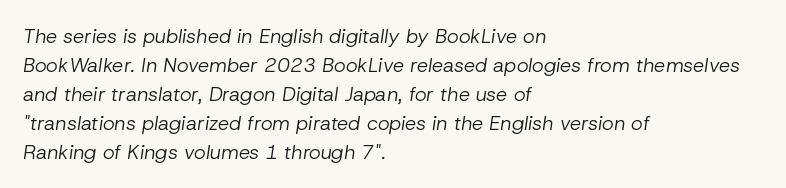
{"italic": "yes", "lean": "right", "slant_degrees": 8, "bold": "no", "underline": "no", "align": "left", "line_spacing": "normal", "line_spacing_ratio": 1.45, "letter_spacing": "normal", "letter_spacing_em": 0.0, "glyph_px": 20}
